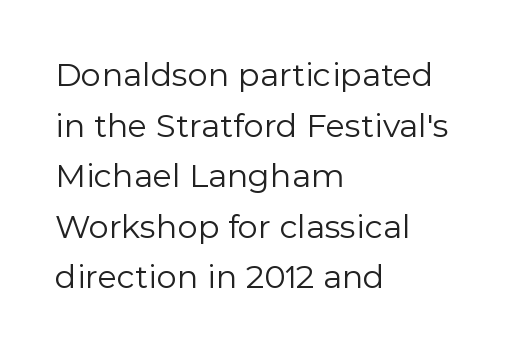
{"serif": "no", "italic": "no", "bold": "no", "weight": "regular", "width": "normal", "x_height": "medium", "monospaced": "no", "underline": "no", "align": "left", "line_spacing": "normal", "line_spacing_ratio": 1.58, "letter_spacing": "normal", "letter_spacing_em": 0.0, "glyph_px": 32}
